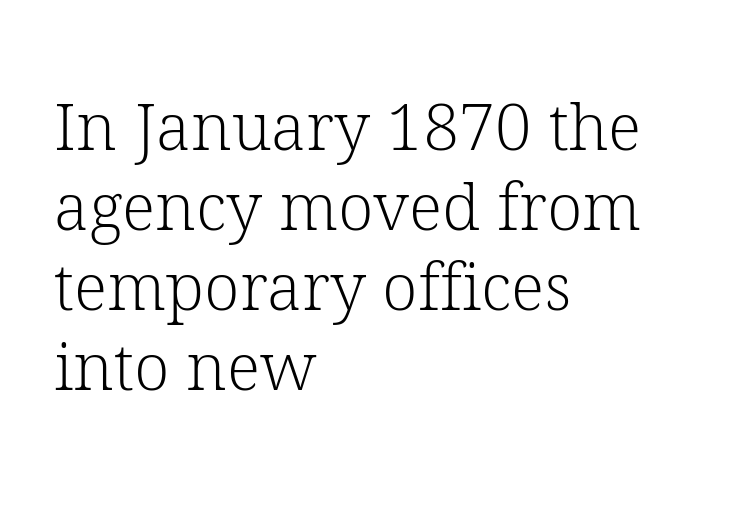
The image shows 65 px light serif type, upright; set left-aligned, line spacing 1.23x, normal letter spacing, not underlined; low stroke contrast and a medium x-height.
